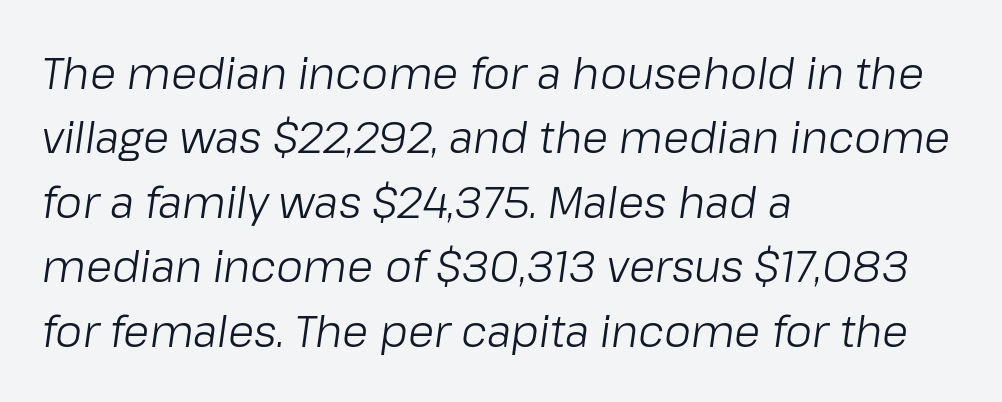
The baseline area is clear. Short and long lines alike share a common starting point at left. The typesetting does not lean heavy: it is not bold. The face used here is proportionally spaced, like ordinary book or web type. A typesetter would call this leading conventional body-copy spacing.
